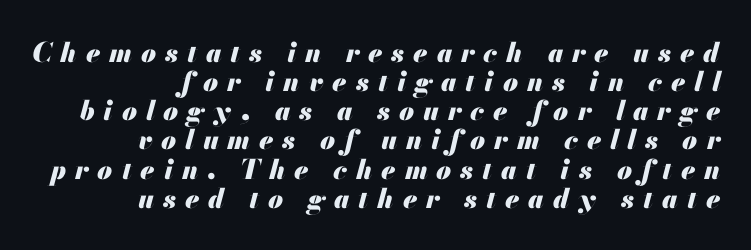
The image shows 27 px bold type, italic (leaning right); set right-aligned, tight line spacing (1.08x), unusually wide letter spacing (+0.33 em), not underlined.
